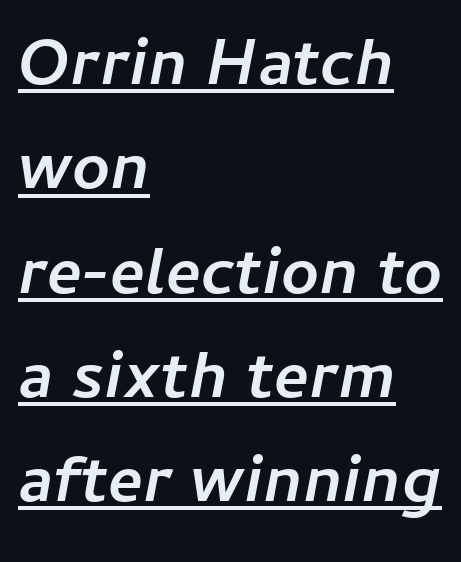
Is this a fixed-width face? No — the glyphs have proportional, varying widths. Leading: standard. The specimen includes a rule beneath the text block's lines. Horizontal alignment here is leftward, the default for most running prose.
